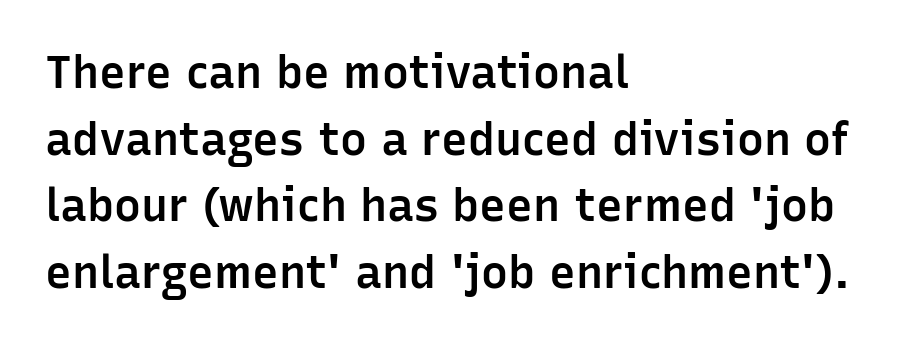
Q: Is the text bold? A: Semi-bold.
Q: Is the text italic (slanted)? A: No, it is upright.
Q: Is the typeface a serif or a sans-serif typeface? A: Sans-serif.
Q: Is the text underlined? A: No.
Q: How is the paragraph aligned? A: Left-aligned.
Q: Is the spacing between letters normal or unusually wide? A: Normal.
Q: Is the spacing between lines tight, normal or loose? A: Normal.
Q: Width (condensed, normal, or wide)? A: Normal.
Q: Stroke contrast? A: Low.
Q: x-height? A: Medium.
Q: Monospaced? A: No.
